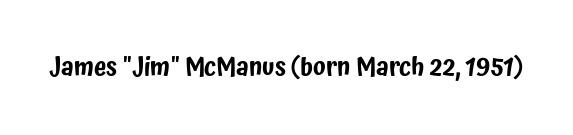
If you drew a line through each stem, it would be perfectly vertical. Characters follow at the spacing the type designer built in. The words here are not underlined.
